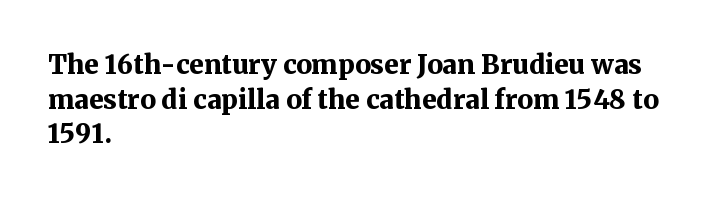
The image shows 26 px bold type, upright; set left-aligned, normal line spacing (1.33x), normal letter spacing, not underlined.
